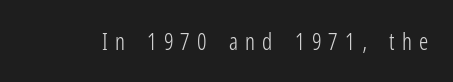
A typesetter would call this heavily tracked-out type. Bold? No — there's no thickening of the strokes. Every stem runs plumb, perpendicular to the baseline. The words here are not underlined.
